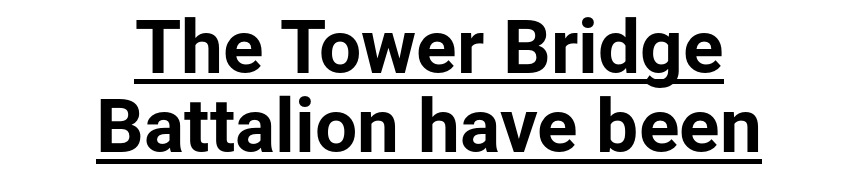
The image shows 75 px bold sans-serif type, upright; set centered, tight line spacing (1.06x), normal letter spacing, underlined; low stroke contrast and a medium x-height.
